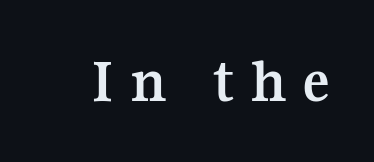
Chunky letters — that's bold for sure. A roman cut, with each character standing at attention. The passage shown is typeset with a serif family. The zone under the glyphs is completely vacant. Each word looks stretched out because of the extra space between its letters. Note the varied advance widths — an 'i' is clearly narrower than an 'm'.
